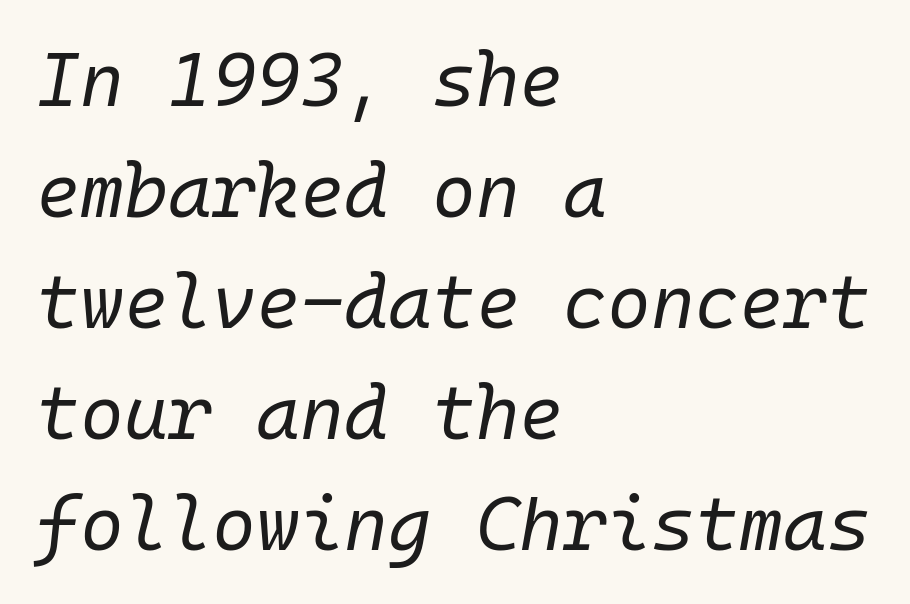
Descender tails drop into unmarked territory. Words appear dense and cohesive because spacing is normal. There's an unmistakable incline to the writing here. This reads as an unemphasized weight, regular at the heaviest. Looks like terminal output: every glyph gets an equal slot. Teacher's note: observe the even left margin — that is flush-left alignment.
